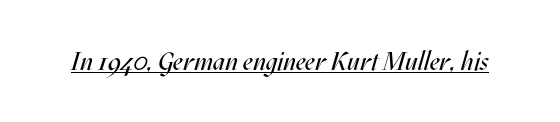
Q: Is the text bold? A: No.
Q: Is the text italic (slanted)? A: Yes, it leans right by about 17 degrees.
Q: Is the text underlined? A: Yes.
Q: Is the spacing between letters normal or unusually wide? A: Normal.
